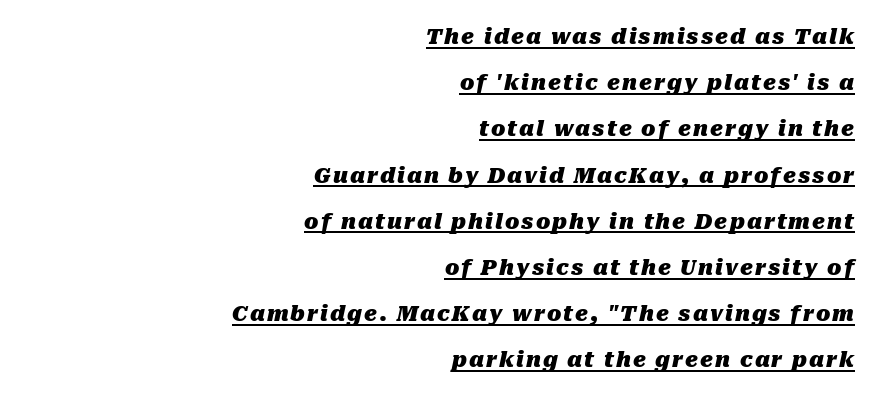
The image shows 21 px bold type, italic (leaning right); set right-aligned, loose line spacing (2.2x), underlined.
